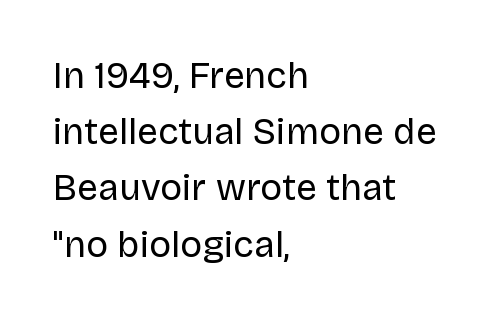
{"serif": "no", "italic": "no", "bold": "no", "weight": "regular", "width": "normal", "stroke_contrast": "low", "x_height": "large", "monospaced": "no", "underline": "no", "align": "left", "line_spacing": "normal", "line_spacing_ratio": 1.52, "letter_spacing": "normal", "letter_spacing_em": 0.0, "glyph_px": 37}
